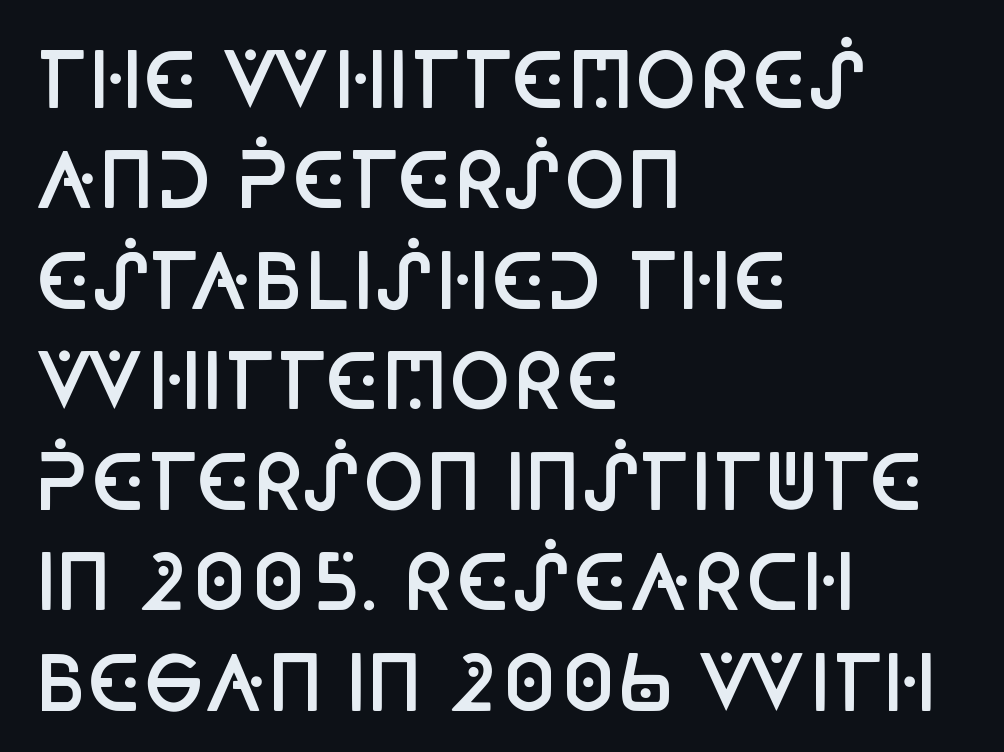
{"serif": "no", "italic": "no", "bold": "semi", "weight": "semibold", "width": "condensed", "stroke_contrast": "low", "x_height": "large", "monospaced": "no", "underline": "no", "align": "left", "line_spacing": "normal", "line_spacing_ratio": 1.34, "letter_spacing": "normal", "letter_spacing_em": 0.0, "glyph_px": 75}
